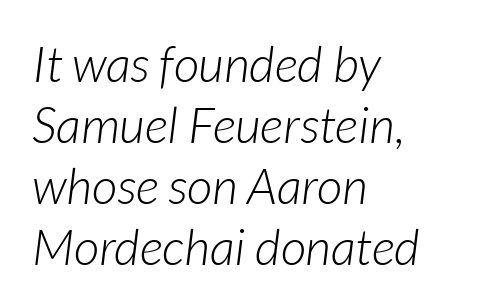
Does extra space separate the letters? No, they use regular spacing. Quick note: underline off. Notice how the passage keeps a crisp vertical edge on the left only. Character widths vary here, with narrow letters taking less room than wide ones.
